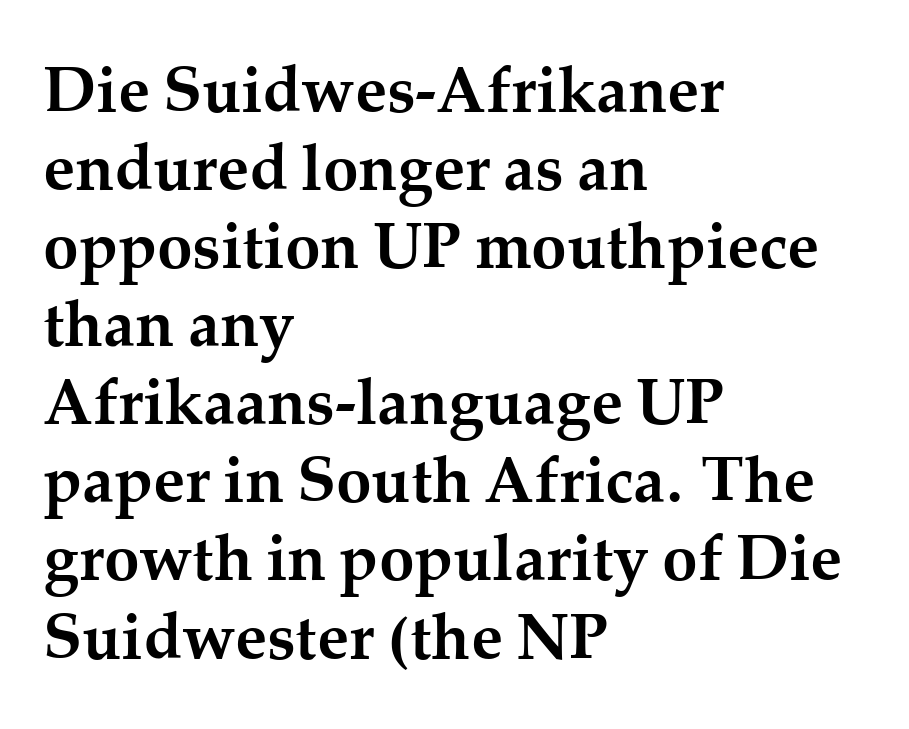
Q: Is the text bold? A: Yes.
Q: Is the text italic (slanted)? A: No, it is upright.
Q: Is the typeface a serif or a sans-serif typeface? A: Serif.
Q: Is the text underlined? A: No.
Q: How is the paragraph aligned? A: Left-aligned.
Q: Is the spacing between letters normal or unusually wide? A: Normal.
Q: Width (condensed, normal, or wide)? A: Normal.
Q: Stroke contrast? A: Medium.
Q: x-height? A: Medium.
Q: Monospaced? A: No.
